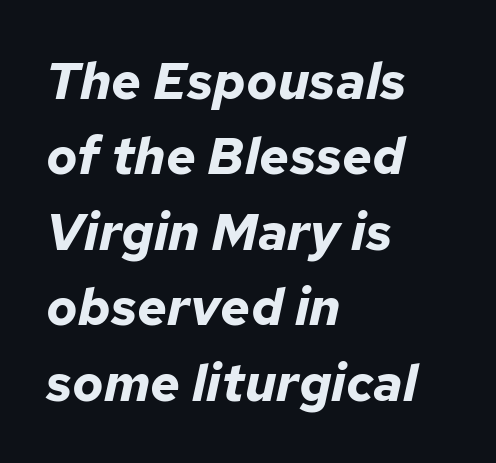
The image shows 52 px bold type, italic (leaning right); set left-aligned, normal line spacing (1.45x), normal letter spacing, not underlined; low stroke contrast and a medium x-height.
